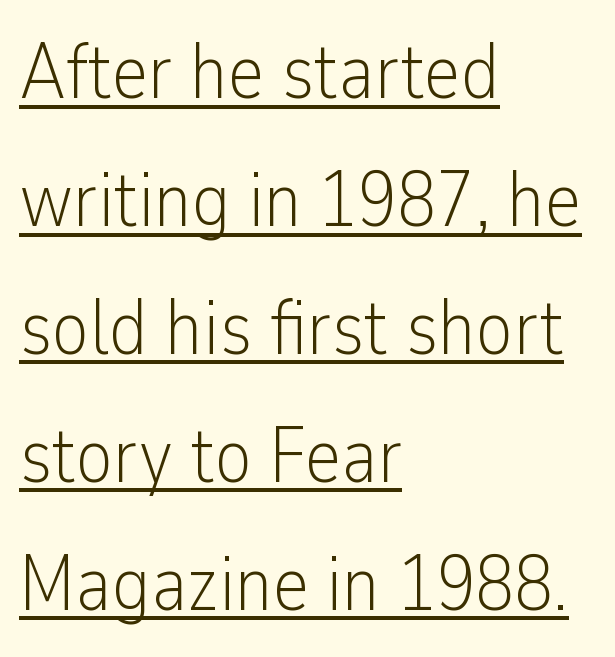
The image shows 78 px light, condensed sans-serif type, upright; set left-aligned, normal line spacing (1.64x), normal letter spacing, underlined; low stroke contrast and a medium x-height.
